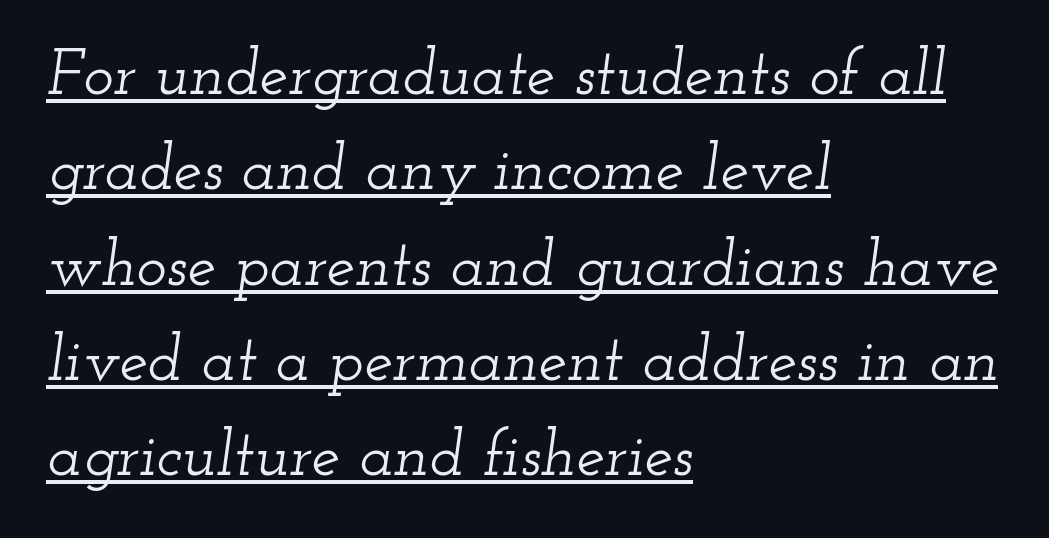
The image shows 64 px wide serif type, italic (leaning right); set left-aligned, normal line spacing (1.49x), normal letter spacing, underlined; low stroke contrast and a small x-height.
